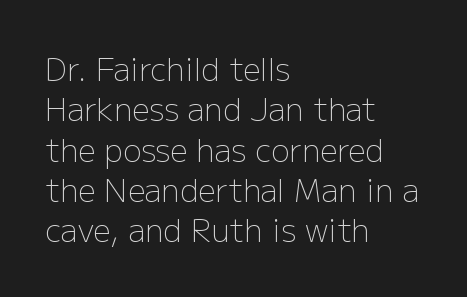
The image shows 31 px light sans-serif type, upright; set left-aligned, normal line spacing (1.3x), normal letter spacing, not underlined; low stroke contrast and a medium x-height.
